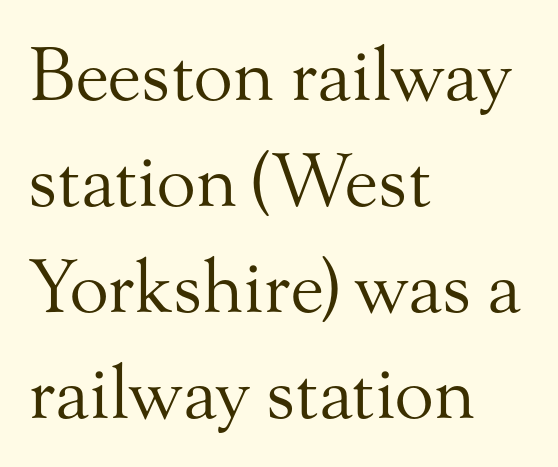
The image shows 72 px regular-weight serif type, upright; set left-aligned, normal line spacing (1.47x), normal letter spacing, not underlined; medium stroke contrast and a small x-height.
